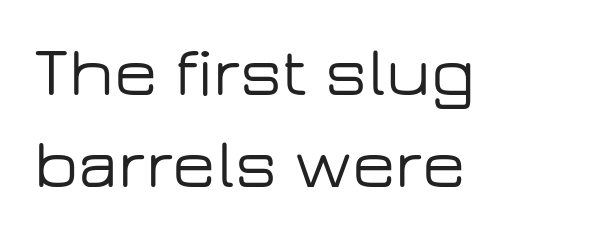
Grotesque or geometric, the face here clearly has no serifs. Decoration check: the copy has no underline. The line-height multiplier appears to be the usual default. In terms of letterspacing, this is plain default setting. Posture: straight, roman, zero tilt. The text block is weighted toward the left margin, trailing off unevenly rightward.
